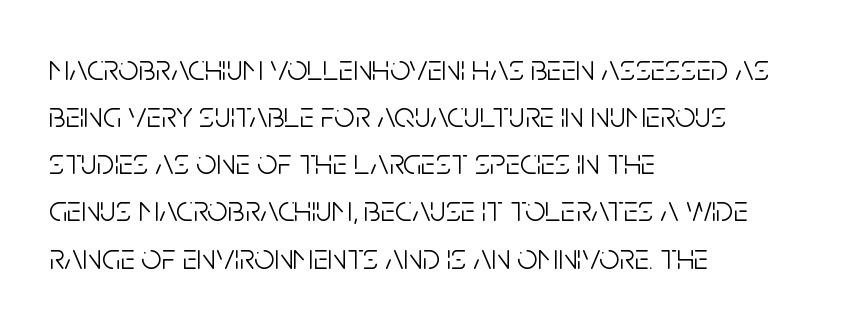
{"serif": "no", "italic": "no", "bold": "no", "weight": "light", "width": "condensed", "stroke_contrast": "low", "x_height": "large", "monospaced": "no", "underline": "no", "align": "left", "line_spacing": "normal", "line_spacing_ratio": 1.31, "letter_spacing": "normal", "letter_spacing_em": 0.0, "glyph_px": 36}
